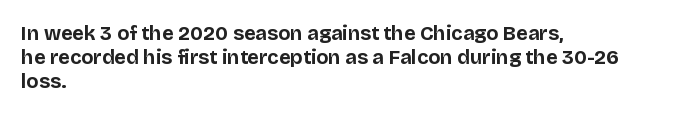
The image shows 20 px bold type, upright; set left-aligned, line spacing 1.21x, normal letter spacing, not underlined.
